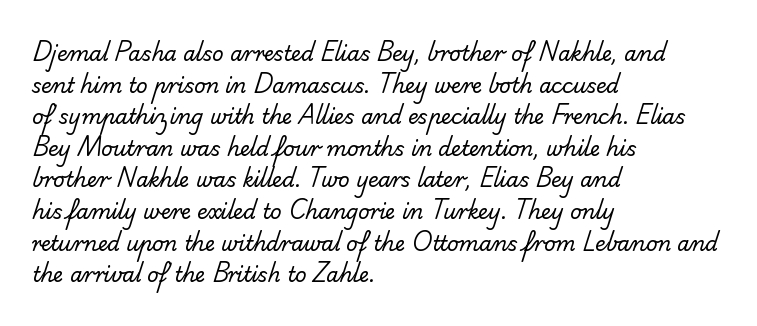
The image shows 20 px text type; set left-aligned, normal line spacing (1.58x), normal letter spacing, not underlined.
